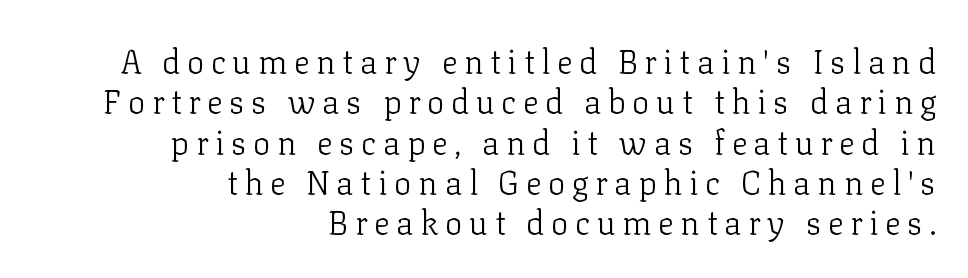
The image shows 33 px light serif type, upright; set right-aligned, line spacing 1.22x, unusually wide letter spacing (+0.2 em), not underlined; low stroke contrast and a medium x-height.
